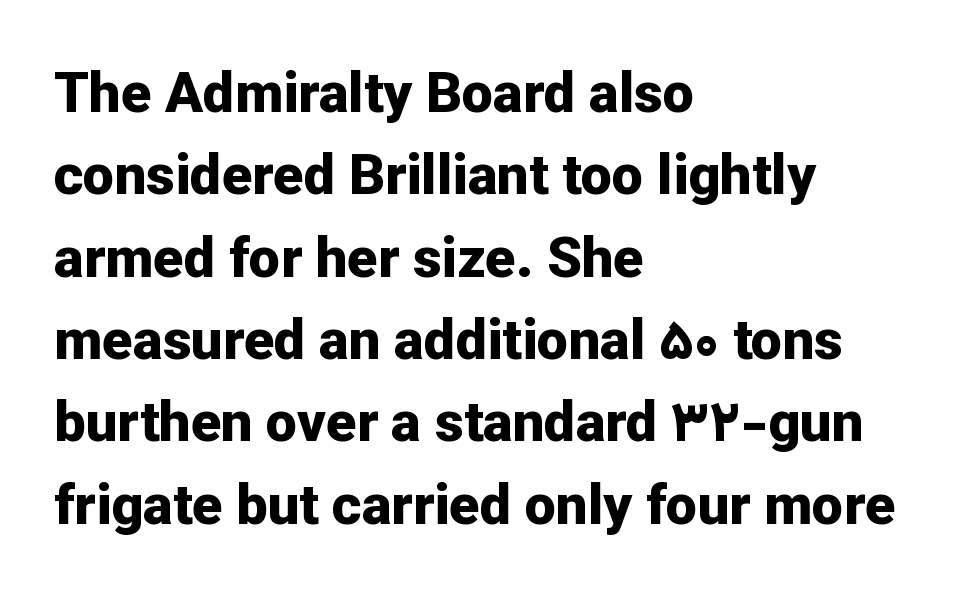
Q: Is the text bold? A: Yes.
Q: Is the text italic (slanted)? A: No, it is upright.
Q: Is the typeface a serif or a sans-serif typeface? A: Sans-serif.
Q: Is the text underlined? A: No.
Q: How is the paragraph aligned? A: Left-aligned.
Q: Is the spacing between letters normal or unusually wide? A: Normal.
Q: Is the spacing between lines tight, normal or loose? A: Normal.
Q: Width (condensed, normal, or wide)? A: Normal.
Q: Stroke contrast? A: Low.
Q: x-height? A: Medium.
Q: Monospaced? A: No.
